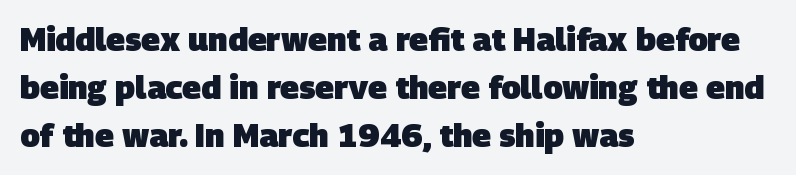
Q: Is the text bold? A: Yes.
Q: Is the typeface a serif or a sans-serif typeface? A: Sans-serif.
Q: Is the text underlined? A: No.
Q: How is the paragraph aligned? A: Left-aligned.
Q: Is the spacing between letters normal or unusually wide? A: Normal.
Q: Is the spacing between lines tight, normal or loose? A: Normal.
Q: Width (condensed, normal, or wide)? A: Normal.
Q: Stroke contrast? A: Low.
Q: x-height? A: Large.
Q: Monospaced? A: No.
